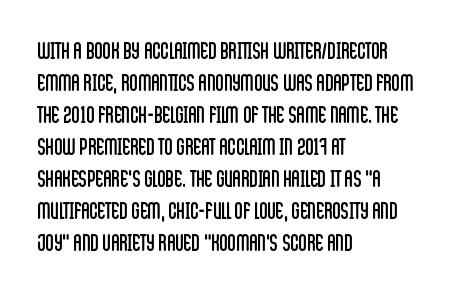
Q: Is the text bold? A: No.
Q: Is the text italic (slanted)? A: No, it is upright.
Q: Is the text underlined? A: No.
Q: How is the paragraph aligned? A: Left-aligned.
Q: Is the spacing between letters normal or unusually wide? A: Normal.
Q: Is the spacing between lines tight, normal or loose? A: Normal.
